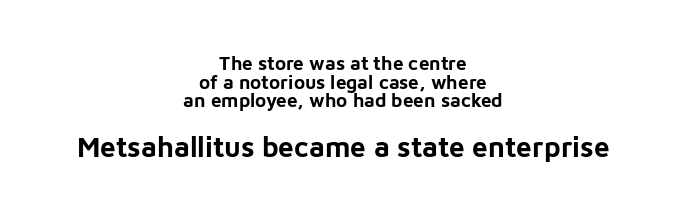
The text block is weighted toward neither margin, spreading evenly from the middle. Whoever set this made the second block the dominant, larger element. Vertically, the passage feels compressed, each row crowding the next. The strip under each line holds only bare page.
